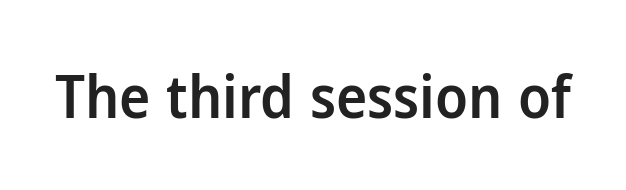
{"serif": "no", "italic": "no", "bold": "semi", "weight": "semibold", "width": "normal", "stroke_contrast": "low", "x_height": "medium", "monospaced": "no", "underline": "no", "letter_spacing": "normal", "letter_spacing_em": 0.0, "glyph_px": 59}
